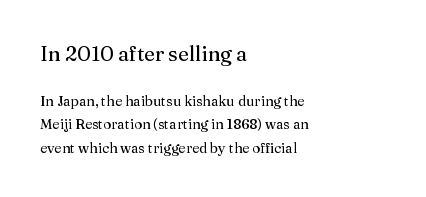
{"italic": "no", "bold": "no", "underline": "no", "align": "left", "line_spacing": "normal", "line_spacing_ratio": 1.67, "letter_spacing": "normal", "letter_spacing_em": 0.0, "larger_block": "first", "size_ratio": 1.5, "glyph_px": 21}
